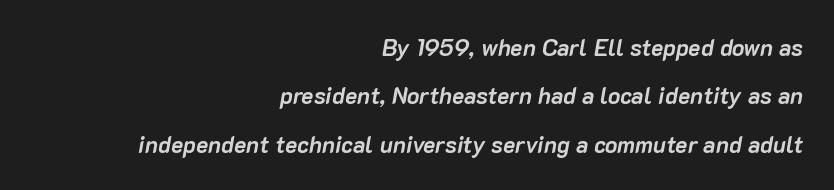
{"italic": "yes", "lean": "right", "slant_degrees": 10, "bold": "yes", "underline": "no", "align": "right", "line_spacing": "loose", "line_spacing_ratio": 2.1, "letter_spacing": "normal", "letter_spacing_em": 0.0, "glyph_px": 23}
